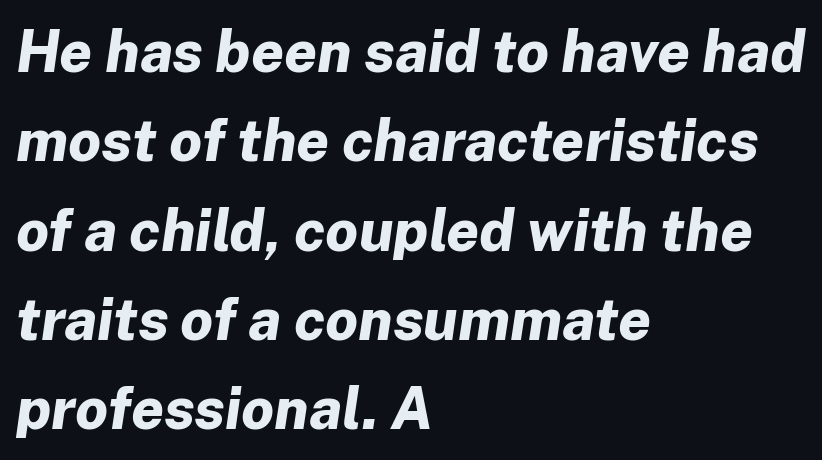
Evenly set lines give the paragraph a standard silhouette. This sample has the flowing, uneven cadence of proportional lettering. The horizontal fit of the characters is conventional and even. The baseline area is clear. These lines are set flush left with a ragged right edge. If you drew a line through each stem, it would be angled.
